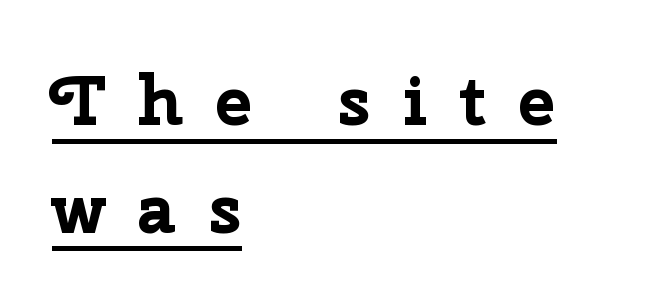
Q: Is the text bold? A: Yes.
Q: Is the text italic (slanted)? A: No, it is upright.
Q: Is the typeface a serif or a sans-serif typeface? A: Sans-serif.
Q: Is the text underlined? A: Yes.
Q: How is the paragraph aligned? A: Left-aligned.
Q: Is the spacing between letters normal or unusually wide? A: Unusually wide.
Q: Is the spacing between lines tight, normal or loose? A: Normal.
Q: Width (condensed, normal, or wide)? A: Normal.
Q: Stroke contrast? A: Low.
Q: x-height? A: Medium.
Q: Monospaced? A: No.
